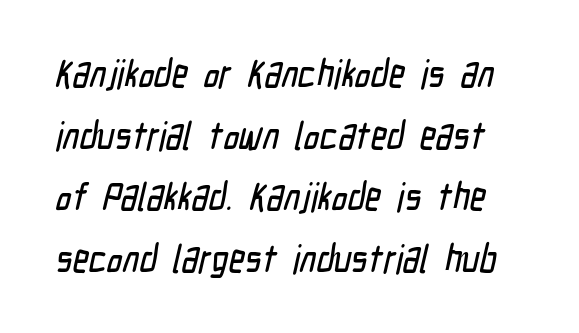
Q: Is the typeface a serif or a sans-serif typeface? A: Sans-serif.
Q: Is the text underlined? A: No.
Q: Is the spacing between letters normal or unusually wide? A: Normal.
Q: Is the spacing between lines tight, normal or loose? A: Normal.
Q: Width (condensed, normal, or wide)? A: Condensed.
Q: Stroke contrast? A: Low.
Q: x-height? A: Medium.
Q: Monospaced? A: No.
